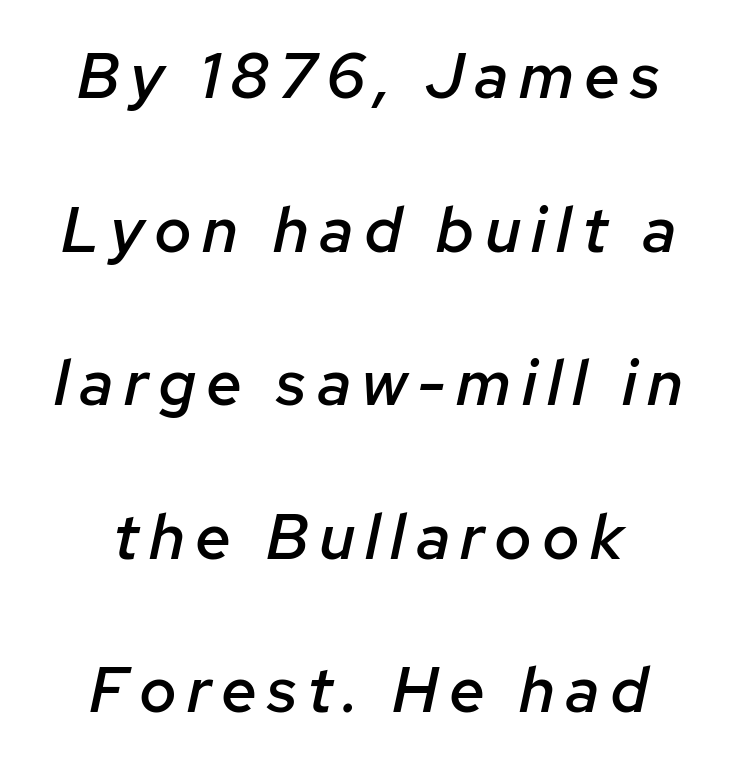
The image shows 64 px semibold type, italic (leaning right); set centered, loose line spacing (2.4x), not underlined; low stroke contrast and a medium x-height.
